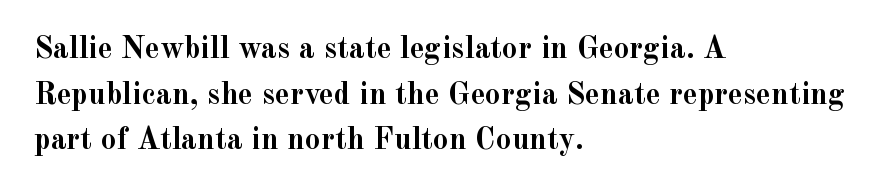
Posture: upright roman. Look at the stroke-to-counter ratio: heavy, a bold. Spacing verdict: proportional, widths tailored to each character. Summary of vertical rhythm: regular, with standard interline spacing. Look at the bottom of the vertical strokes: they flare into serifs here.
